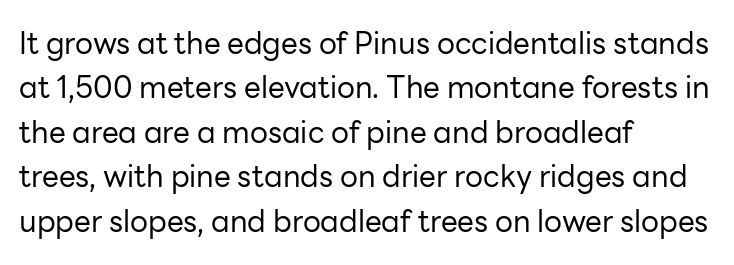
Q: Is the text bold? A: No.
Q: Is the text italic (slanted)? A: No, it is upright.
Q: Is the typeface a serif or a sans-serif typeface? A: Sans-serif.
Q: Is the text underlined? A: No.
Q: How is the paragraph aligned? A: Left-aligned.
Q: Is the spacing between letters normal or unusually wide? A: Normal.
Q: Is the spacing between lines tight, normal or loose? A: Normal.
Q: Width (condensed, normal, or wide)? A: Normal.
Q: Stroke contrast? A: Low.
Q: x-height? A: Medium.
Q: Monospaced? A: No.
